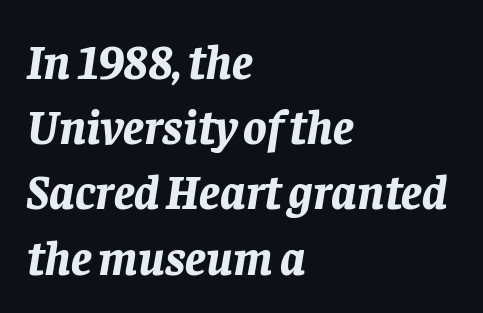
Q: Is the text bold? A: Yes.
Q: Is the text italic (slanted)? A: Yes, it leans right by about 8 degrees.
Q: Is the text underlined? A: No.
Q: How is the paragraph aligned? A: Left-aligned.
Q: Is the spacing between letters normal or unusually wide? A: Normal.
Q: Is the spacing between lines tight, normal or loose? A: Normal.
Q: Width (condensed, normal, or wide)? A: Normal.
Q: Stroke contrast? A: Low.
Q: x-height? A: Large.
Q: Monospaced? A: No.
